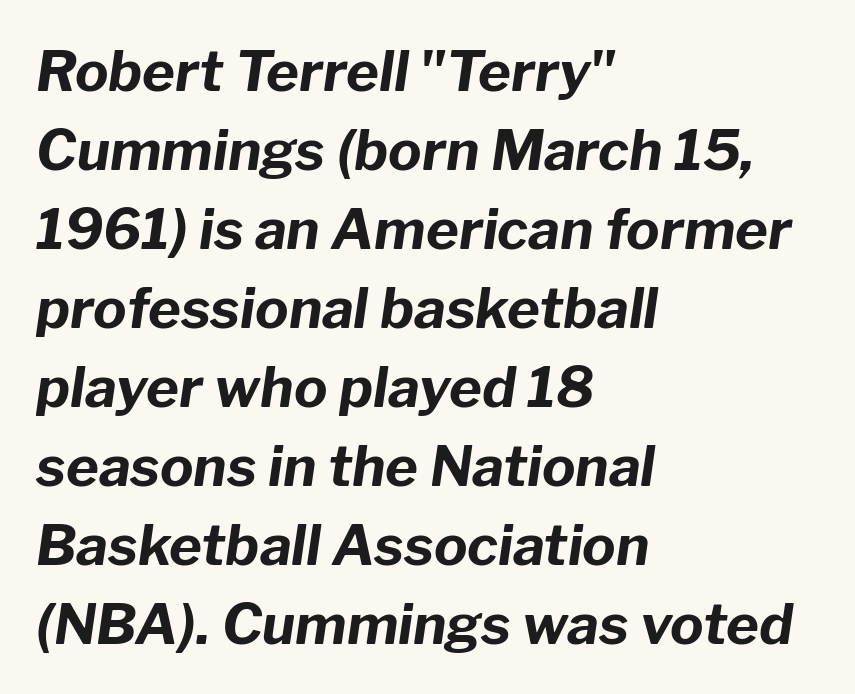
The letters sit at their default tracking, neither squeezed nor spread. Think of a printed novel: that variable character pitch is what you see here. This sample keeps an unexceptional amount of space between lines. Typesetter's note: full bold, strokes at maximum text heaviness. Type without underlining. The passage is arranged the way most books set body copy — flush left.
